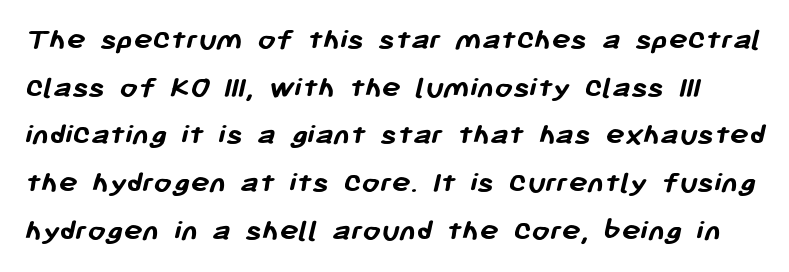
Short note: letters normally spaced. Students, observe: this is what conventionally led text looks like. Each row of text sits above clean, open space. A typesetter would call this proportional, since set widths differ per character. Typographically, this falls in the sans-serif category. These lines carry a lot of weight — the face is fully bold.
